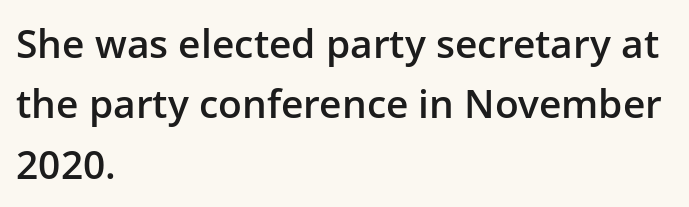
On the weight axis this lands at semibold, roughly 600. Each word holds together tightly as a unit, with standard inter-letter gaps. The text block is weighted toward the left margin, trailing off unevenly rightward. The passage shown is typed in a proportional face where columns would drift. Each new line begins a customary step beneath the previous one. A typesetter would label this face a sans.
